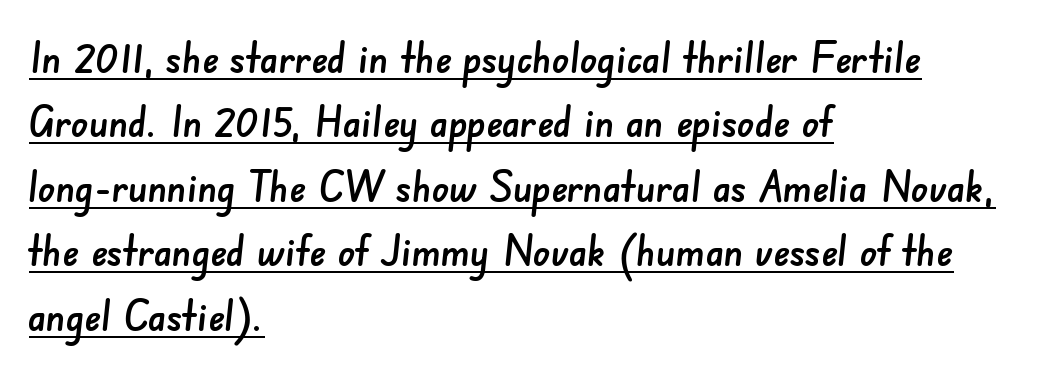
{"serif": "no", "width": "normal", "stroke_contrast": "low", "x_height": "small", "monospaced": "no", "underline": "yes", "align": "left", "line_spacing": "normal", "line_spacing_ratio": 1.5, "letter_spacing": "normal", "letter_spacing_em": 0.0, "glyph_px": 43}
